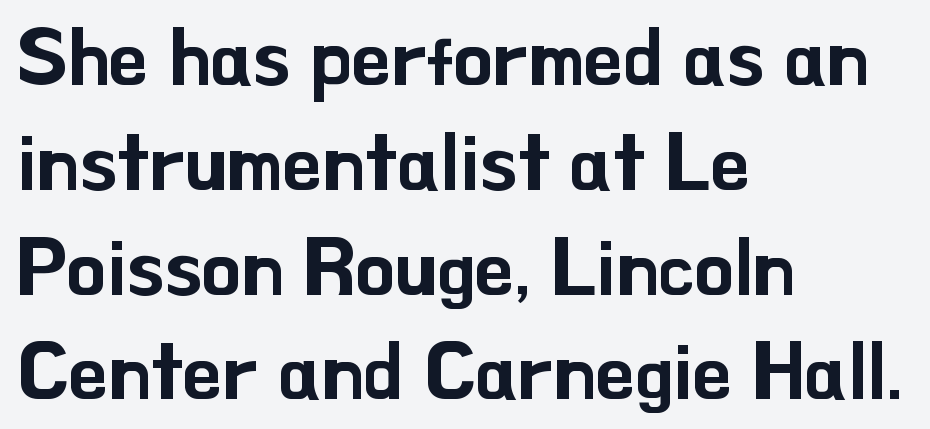
Horizontally, the lines are justified to the leading edge only. Is this a fixed-width face? No — the glyphs have proportional, varying widths. Plain, unruled lines of type. Designer's note — italics off, roman on. Caption: standard tracking, unaltered. Serifs: no, the terminals of the letterforms are clean.
